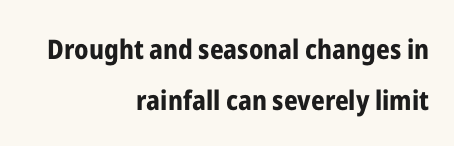
The image shows 27 px bold type, upright; set right-aligned, line spacing 1.89x, normal letter spacing, not underlined.
